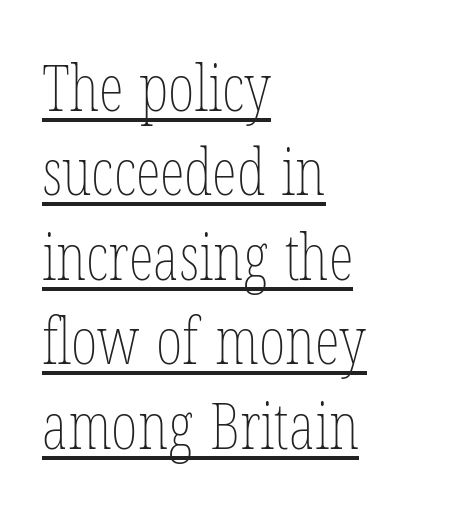
Q: Is the text bold? A: No.
Q: Is the text italic (slanted)? A: No, it is upright.
Q: Is the text underlined? A: Yes.
Q: How is the paragraph aligned? A: Left-aligned.
Q: Is the spacing between letters normal or unusually wide? A: Normal.
Q: Is the spacing between lines tight, normal or loose? A: Normal.
Q: Width (condensed, normal, or wide)? A: Condensed.
Q: Stroke contrast? A: Low.
Q: x-height? A: Medium.
Q: Monospaced? A: No.
